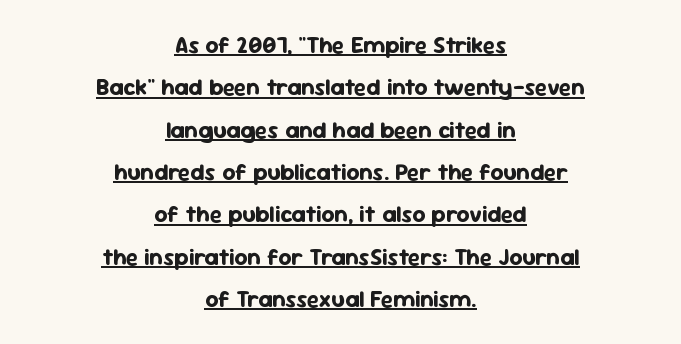
{"italic": "no", "bold": "yes", "underline": "yes", "align": "center", "line_spacing_ratio": 1.84, "letter_spacing": "normal", "letter_spacing_em": 0.0, "glyph_px": 23}
